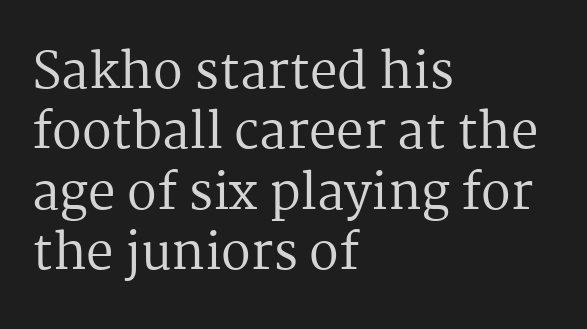
The image shows 49 px regular-weight serif type, upright; set left-aligned, line spacing 1.23x, normal letter spacing, not underlined; medium stroke contrast and a medium x-height.
